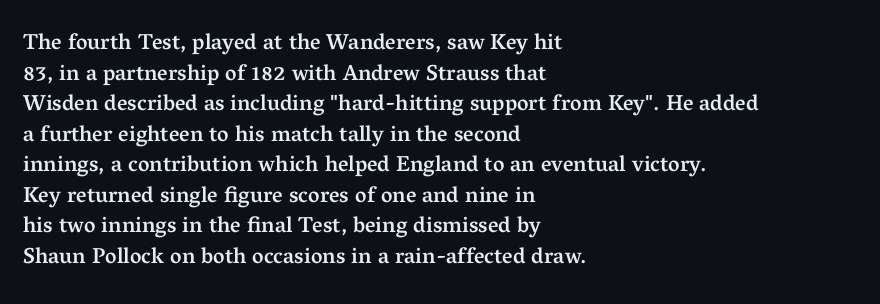
{"italic": "no", "bold": "semi", "underline": "no", "align": "left", "line_spacing": "normal", "line_spacing_ratio": 1.39, "letter_spacing": "normal", "letter_spacing_em": 0.0, "glyph_px": 22}
